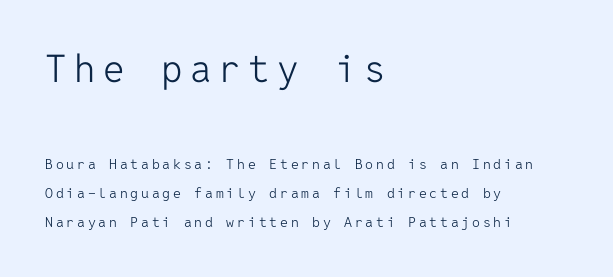
{"serif": "no", "italic": "no", "bold": "no", "weight": "light", "width": "normal", "stroke_contrast": "low", "x_height": "medium", "monospaced": "yes", "underline": "no", "align": "left", "line_spacing": "loose", "line_spacing_ratio": 2.09, "letter_spacing": "wide", "letter_spacing_em": 0.2, "larger_block": "first", "size_ratio": 2.71, "glyph_px": 38}
